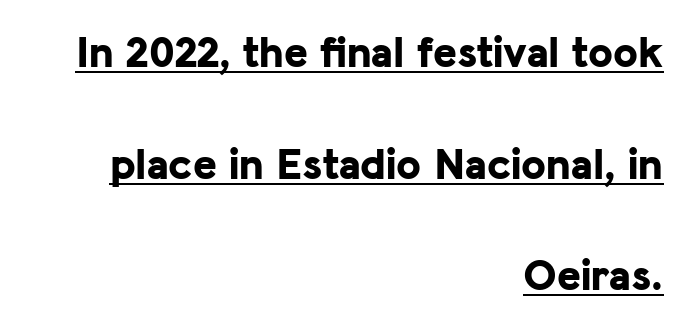
Q: Is the text bold? A: Yes.
Q: Is the text italic (slanted)? A: No, it is upright.
Q: Is the typeface a serif or a sans-serif typeface? A: Sans-serif.
Q: Is the text underlined? A: Yes.
Q: How is the paragraph aligned? A: Right-aligned.
Q: Is the spacing between letters normal or unusually wide? A: Normal.
Q: Is the spacing between lines tight, normal or loose? A: Loose.
Q: Width (condensed, normal, or wide)? A: Normal.
Q: Stroke contrast? A: Low.
Q: x-height? A: Medium.
Q: Monospaced? A: No.
